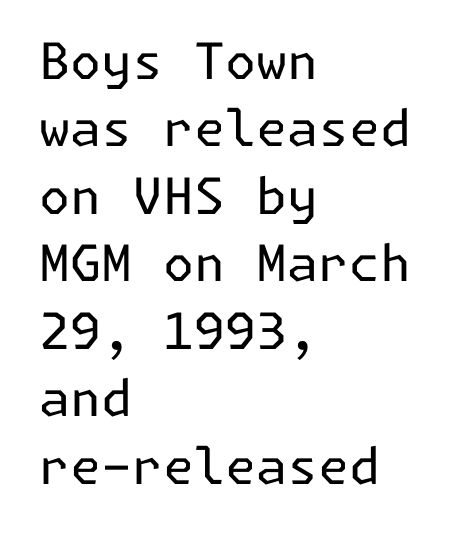
{"serif": "no", "italic": "no", "bold": "no", "weight": "regular", "width": "normal", "stroke_contrast": "low", "x_height": "medium", "underline": "no", "align": "left", "line_spacing": "normal", "line_spacing_ratio": 1.35, "letter_spacing": "normal", "letter_spacing_em": 0.0, "glyph_px": 50}
